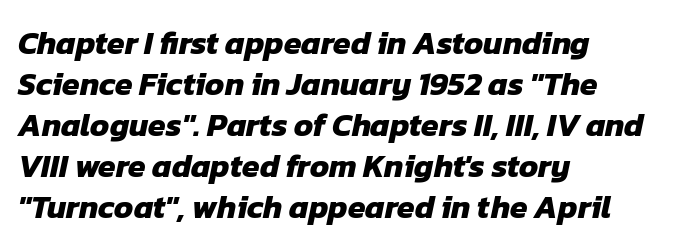
{"serif": "no", "bold": "yes", "weight": "heavy", "width": "normal", "stroke_contrast": "low", "x_height": "medium", "monospaced": "no", "underline": "no", "align": "left", "line_spacing": "normal", "line_spacing_ratio": 1.28, "letter_spacing": "normal", "letter_spacing_em": 0.0, "glyph_px": 32}
